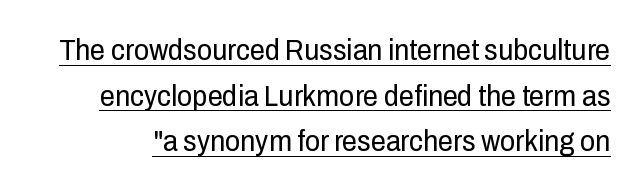
The image shows 30 px regular-weight, condensed sans-serif type, upright; set normal line spacing (1.52x), normal letter spacing, underlined; low stroke contrast and a medium x-height.
